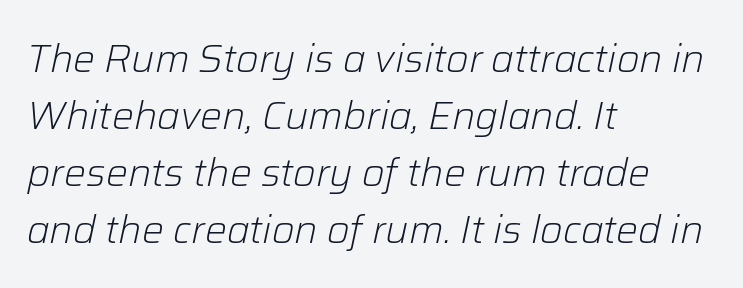
{"italic": "yes", "lean": "right", "slant_degrees": 12, "bold": "no", "weight": "light", "width": "normal", "stroke_contrast": "low", "x_height": "medium", "monospaced": "no", "underline": "no", "align": "left", "line_spacing": "normal", "line_spacing_ratio": 1.46, "letter_spacing": "normal", "letter_spacing_em": 0.0, "glyph_px": 39}
